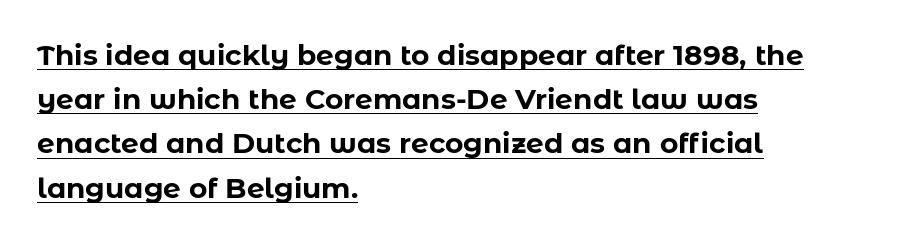
If you drew a ruler down the left edge, every line would touch it. Note the varied advance widths — an 'i' is clearly narrower than an 'm'. The lettering holds an erect, upright posture throughout. In terms of letterspacing, this is plain default setting. Heavy-handed strokes throughout: this text is bold. This sample carries an underscore along the baseline area.
